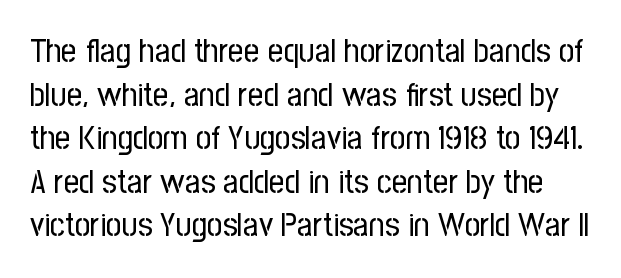
The image shows 34 px regular-weight, condensed sans-serif type, upright; set normal line spacing (1.28x), normal letter spacing, not underlined; low stroke contrast and a medium x-height.
